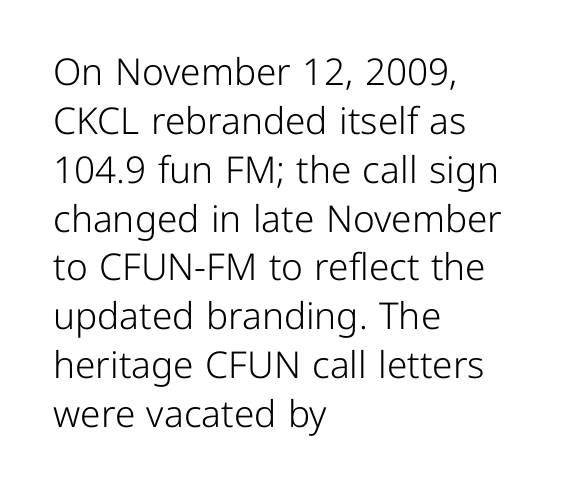
The image shows 37 px light sans-serif type, upright; set left-aligned, normal line spacing (1.32x), normal letter spacing, not underlined; low stroke contrast and a medium x-height.
